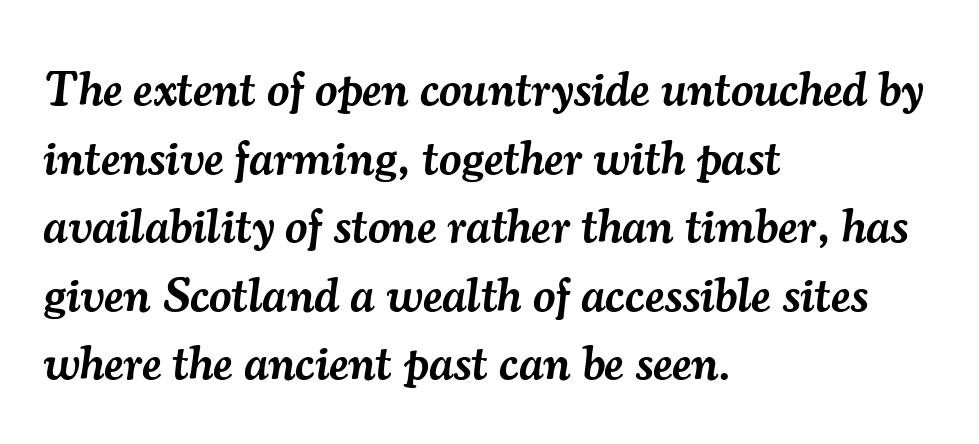
If you drew a line through each stem, it would be angled. Has an underline been added? It has not. The glyphs have the mass of a demibold cut, below bold. Which margin do the lines hug? The left one — the right edge is uneven. What's the leading like? Ordinary, nothing unusual.
